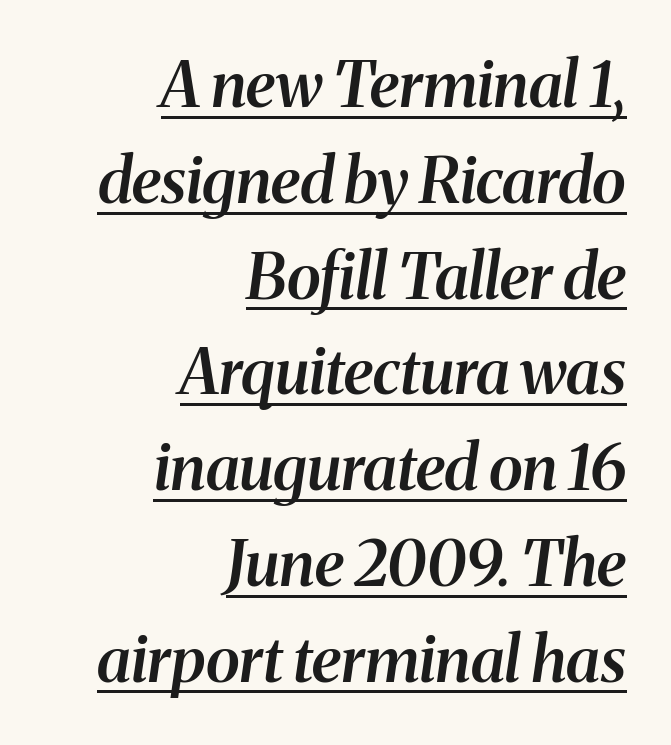
Italic? Definitely — the glyphs are oblique. Weight: semibold (demi). The specimen includes a rule beneath the text block's lines. The text was rendered using a seriffed face with decorative stroke endings.
